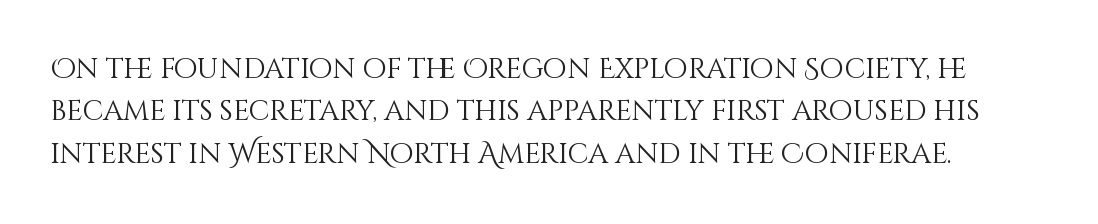
The image shows 28 px light type, upright; set normal line spacing (1.51x), normal letter spacing, not underlined; medium stroke contrast and a large x-height.
